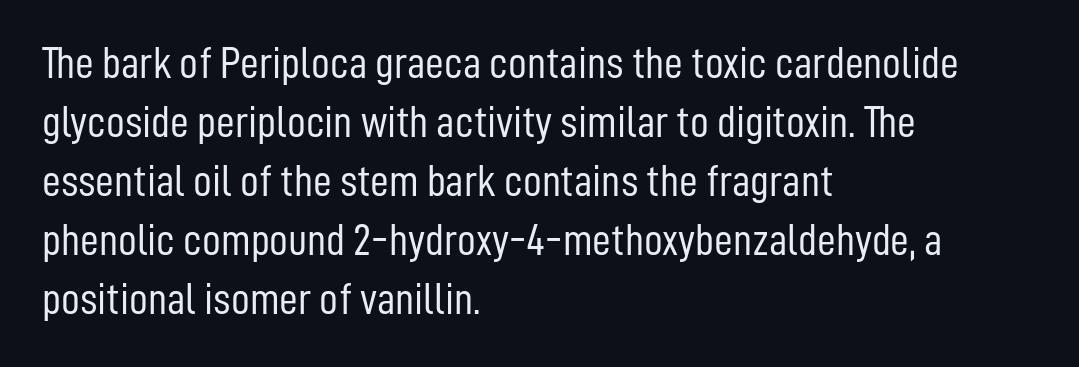
Beneath every word, the page is bare. Is the block centered? No — it sits flush against the left margin. Here the designer chose a conventional face with non-uniform glyph widths. The lettering stays uniformly vertical, giving the passage a roman look. There is no visible air inserted between adjacent glyphs.
